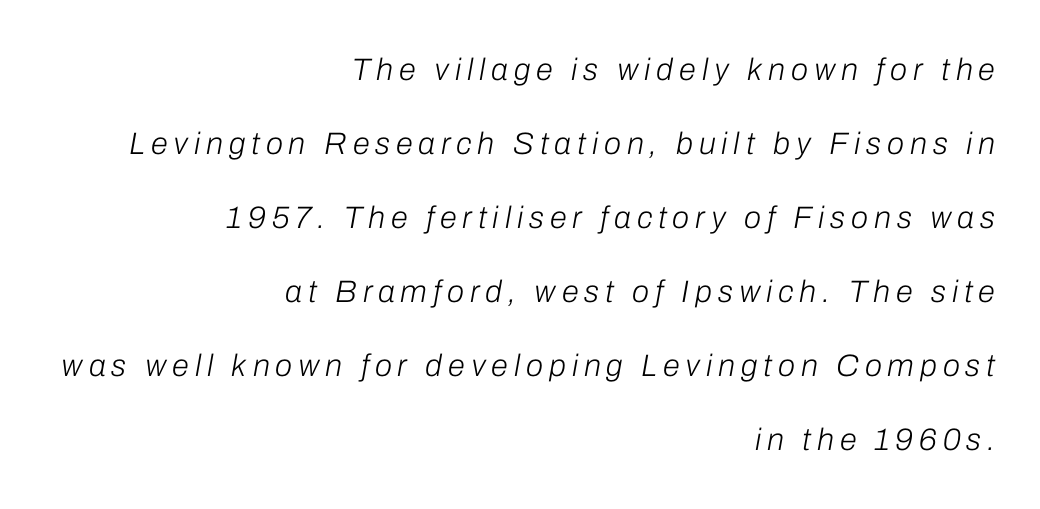
Q: Is the text bold? A: No.
Q: Is the text italic (slanted)? A: Yes, it leans right by about 10 degrees.
Q: Is the text underlined? A: No.
Q: How is the paragraph aligned? A: Right-aligned.
Q: Is the spacing between lines tight, normal or loose? A: Loose.
Q: Width (condensed, normal, or wide)? A: Normal.
Q: Stroke contrast? A: Low.
Q: x-height? A: Medium.
Q: Monospaced? A: No.
